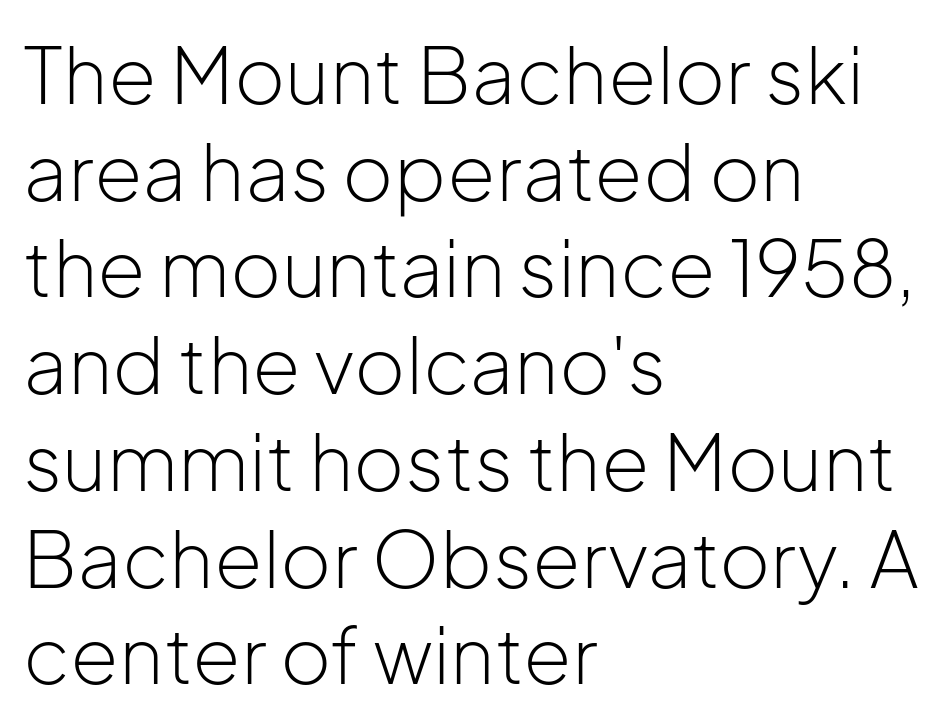
The image shows 78 px light sans-serif type, upright; set left-aligned, line spacing 1.24x, normal letter spacing, not underlined; low stroke contrast and a medium x-height.
